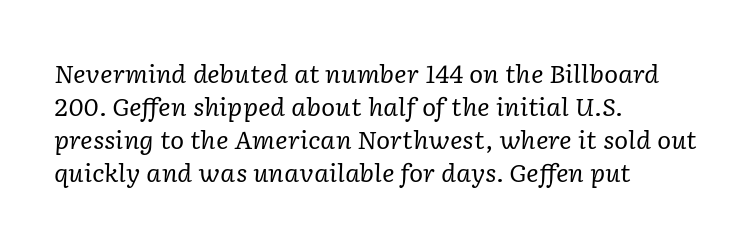
The image shows 24 px text type, italic (leaning right); set left-aligned, normal line spacing (1.37x), normal letter spacing, not underlined.
